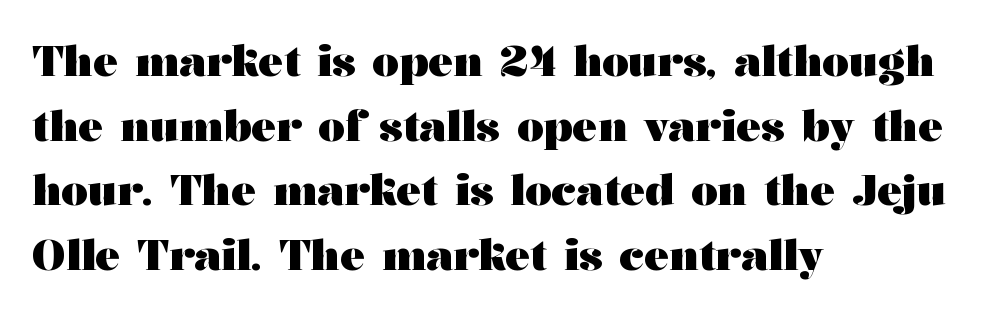
The image shows 42 px heavy, wide serif type, upright; set left-aligned, normal line spacing (1.54x), normal letter spacing, not underlined; medium stroke contrast and a medium x-height.
